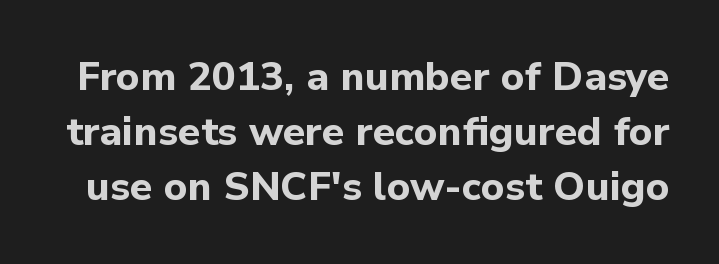
{"serif": "no", "italic": "no", "bold": "yes", "weight": "bold", "width": "normal", "stroke_contrast": "low", "x_height": "medium", "monospaced": "no", "underline": "no", "line_spacing": "normal", "line_spacing_ratio": 1.37, "letter_spacing": "normal", "letter_spacing_em": 0.0, "glyph_px": 40}
